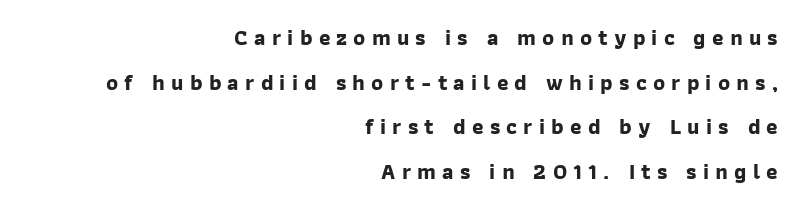
The image shows 22 px bold type; set right-aligned, loose line spacing (2.03x), unusually wide letter spacing (+0.28 em), not underlined.
